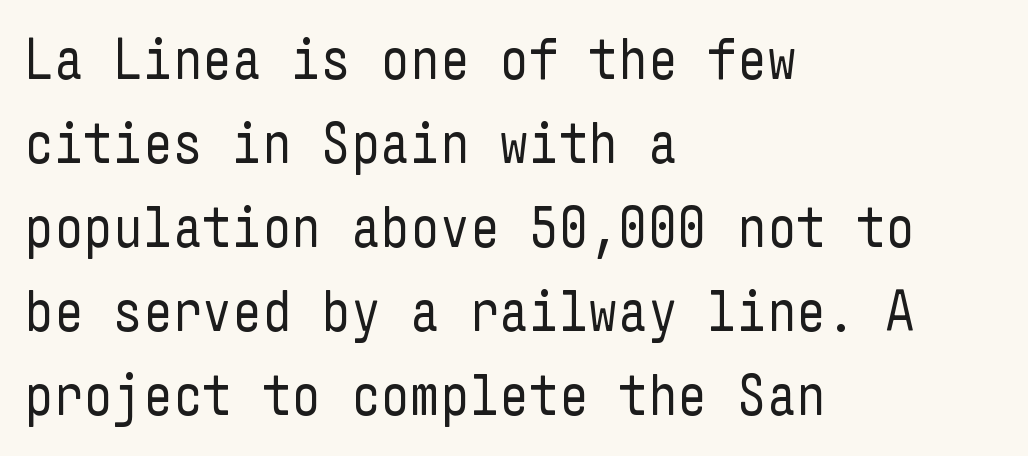
{"serif": "no", "italic": "no", "bold": "no", "weight": "regular", "width": "condensed", "stroke_contrast": "low", "x_height": "medium", "underline": "no", "align": "left", "line_spacing": "normal", "line_spacing_ratio": 1.45, "letter_spacing": "normal", "letter_spacing_em": 0.0, "glyph_px": 58}
